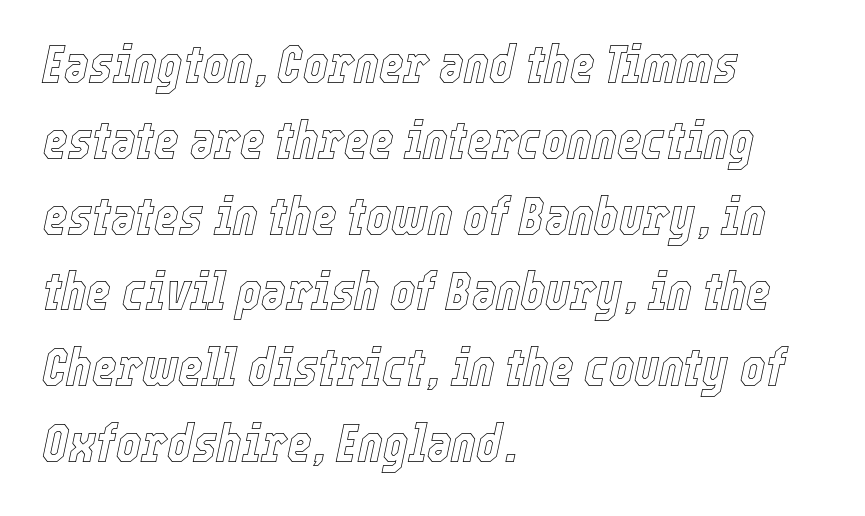
Q: Is the text italic (slanted)? A: Yes, it leans right by about 12 degrees.
Q: Is the text underlined? A: No.
Q: How is the paragraph aligned? A: Left-aligned.
Q: Is the spacing between letters normal or unusually wide? A: Normal.
Q: Is the spacing between lines tight, normal or loose? A: Normal.
Q: Width (condensed, normal, or wide)? A: Condensed.
Q: x-height? A: Medium.
Q: Monospaced? A: No.
